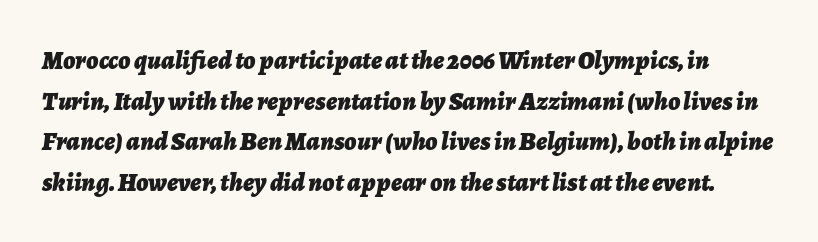
Q: Is the text bold? A: Yes.
Q: Is the text italic (slanted)? A: Yes, it leans right by about 7 degrees.
Q: Is the text underlined? A: No.
Q: Is the spacing between letters normal or unusually wide? A: Normal.
Q: Is the spacing between lines tight, normal or loose? A: Normal.
